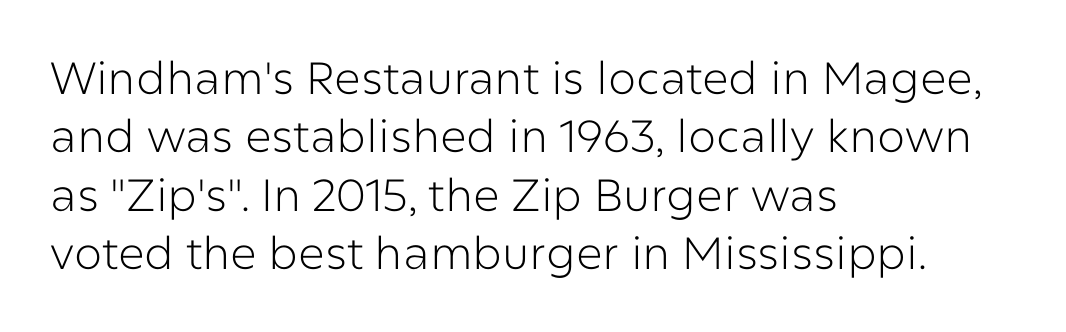
{"serif": "no", "italic": "no", "bold": "no", "weight": "light", "width": "normal", "stroke_contrast": "low", "x_height": "medium", "monospaced": "no", "underline": "no", "align": "left", "line_spacing": "normal", "line_spacing_ratio": 1.3, "letter_spacing": "normal", "letter_spacing_em": 0.0, "glyph_px": 45}
